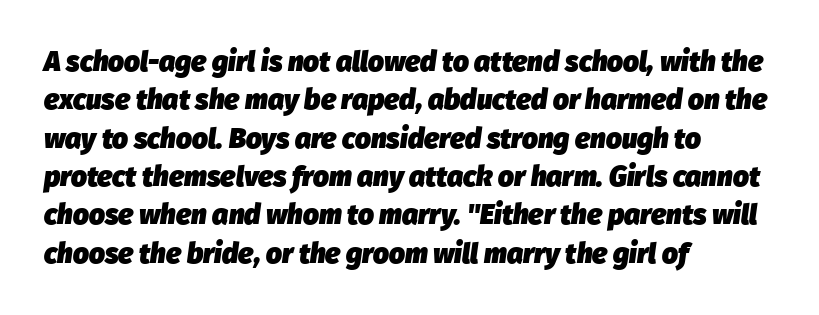
{"italic": "yes", "lean": "right", "slant_degrees": 8, "bold": "yes", "weight": "heavy", "width": "normal", "stroke_contrast": "low", "x_height": "medium", "monospaced": "no", "underline": "no", "align": "left", "line_spacing": "normal", "line_spacing_ratio": 1.37, "letter_spacing": "normal", "letter_spacing_em": 0.0, "glyph_px": 28}
